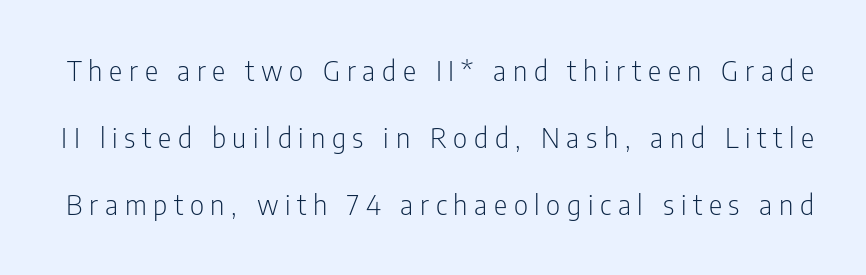
The image shows 28 px light, condensed sans-serif type, upright; set loose line spacing (2.4x), unusually wide letter spacing (+0.24 em), not underlined; low stroke contrast and a medium x-height.
